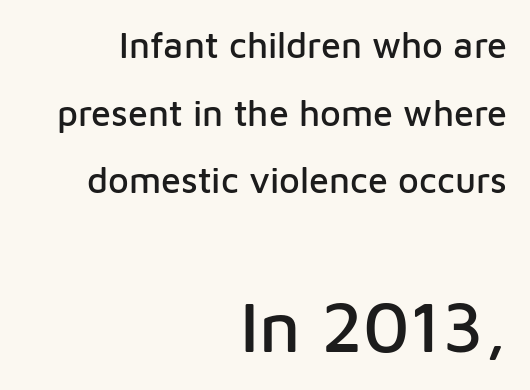
{"serif": "no", "italic": "no", "width": "normal", "stroke_contrast": "low", "x_height": "medium", "monospaced": "no", "underline": "no", "align": "right", "line_spacing_ratio": 1.88, "letter_spacing": "normal", "letter_spacing_em": 0.0, "larger_block": "second", "size_ratio": 1.97, "glyph_px": 71}
